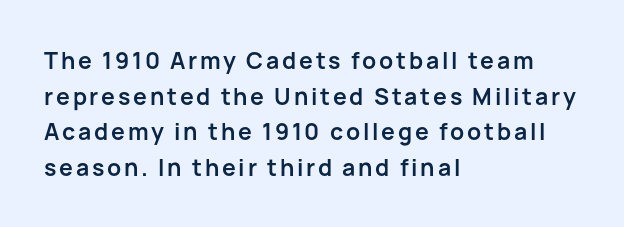
{"italic": "no", "bold": "yes", "underline": "no", "align": "left", "line_spacing": "normal", "line_spacing_ratio": 1.55, "glyph_px": 23}
